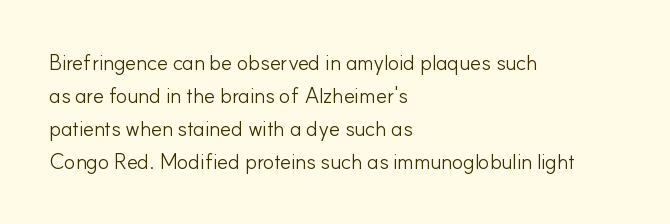
Q: Is the text bold? A: No.
Q: Is the text italic (slanted)? A: No, it is upright.
Q: Is the text underlined? A: No.
Q: How is the paragraph aligned? A: Left-aligned.
Q: Is the spacing between letters normal or unusually wide? A: Normal.
Q: Is the spacing between lines tight, normal or loose? A: Normal.
